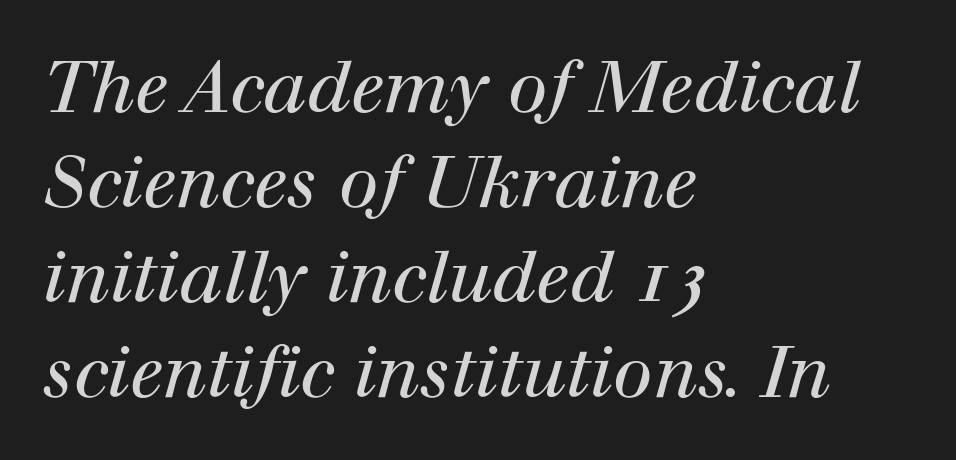
Q: Is the text bold? A: No.
Q: Is the text italic (slanted)? A: Yes, it leans right by about 12 degrees.
Q: Is the typeface a serif or a sans-serif typeface? A: Serif.
Q: Is the text underlined? A: No.
Q: How is the paragraph aligned? A: Left-aligned.
Q: Is the spacing between letters normal or unusually wide? A: Normal.
Q: Is the spacing between lines tight, normal or loose? A: Normal.
Q: Width (condensed, normal, or wide)? A: Normal.
Q: Stroke contrast? A: High.
Q: x-height? A: Medium.
Q: Monospaced? A: No.
